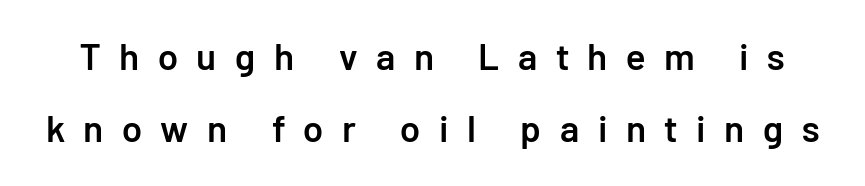
The image shows 37 px semibold sans-serif type, upright; set loose line spacing (1.94x), unusually wide letter spacing (+0.5 em), not underlined; low stroke contrast and a medium x-height.
